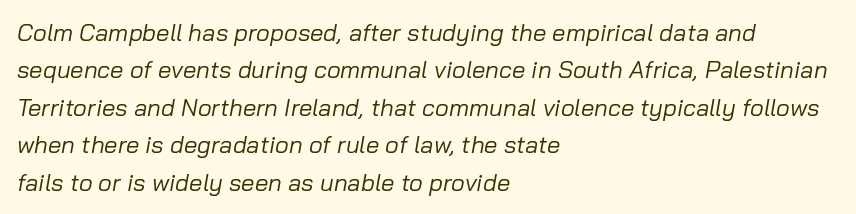
The image shows 24 px text type, italic (leaning right); set left-aligned, normal line spacing (1.56x), normal letter spacing, not underlined.
